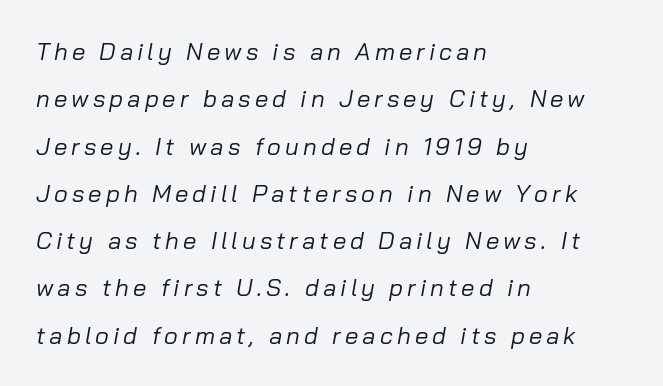
Just letters on the line, the space beneath them empty. Vertical spacing — loose. Typeset ragged right — the left edge is the straight one. Every character sits at an angle, as italics do. On a weight scale, this lands at 450 or below.
